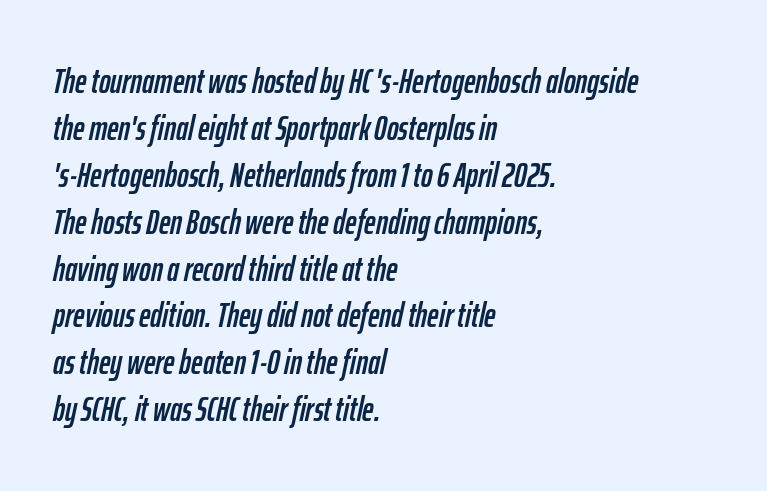
{"italic": "yes", "lean": "right", "slant_degrees": 12, "width": "condensed", "stroke_contrast": "low", "x_height": "medium", "monospaced": "no", "underline": "no", "align": "left", "line_spacing": "normal", "line_spacing_ratio": 1.34, "letter_spacing": "normal", "letter_spacing_em": 0.0, "glyph_px": 35}
